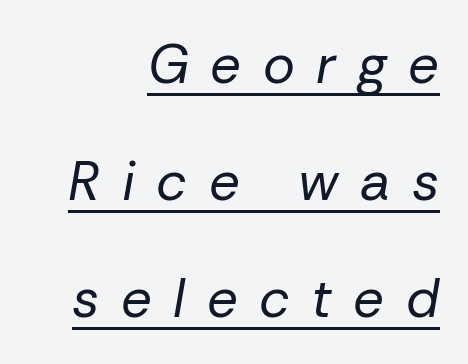
The image shows 54 px regular-weight type, italic (leaning right); set right-aligned, loose line spacing (2.17x), unusually wide letter spacing (+0.4 em), underlined; low stroke contrast and a medium x-height.
